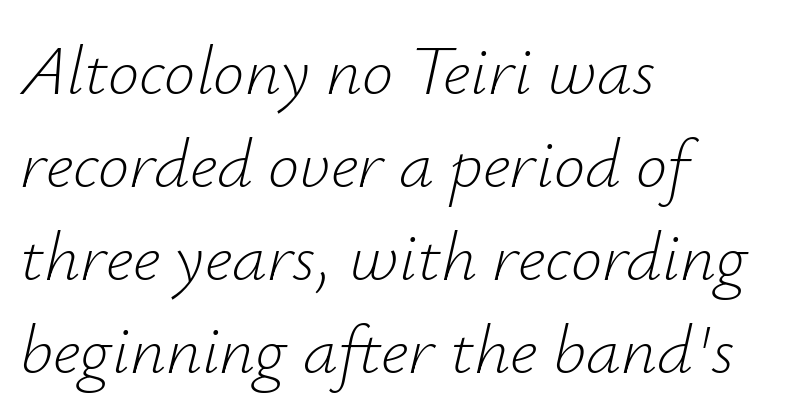
The image shows 70 px light type, italic (leaning right); set left-aligned, normal line spacing (1.33x), normal letter spacing, not underlined; low stroke contrast and a small x-height.
